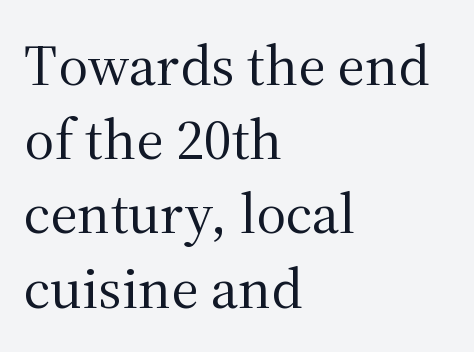
Q: Is the text bold? A: No.
Q: Is the text italic (slanted)? A: No, it is upright.
Q: Is the typeface a serif or a sans-serif typeface? A: Serif.
Q: Is the text underlined? A: No.
Q: How is the paragraph aligned? A: Left-aligned.
Q: Is the spacing between letters normal or unusually wide? A: Normal.
Q: Is the spacing between lines tight, normal or loose? A: Normal.
Q: Width (condensed, normal, or wide)? A: Normal.
Q: Stroke contrast? A: Medium.
Q: x-height? A: Medium.
Q: Monospaced? A: No.
